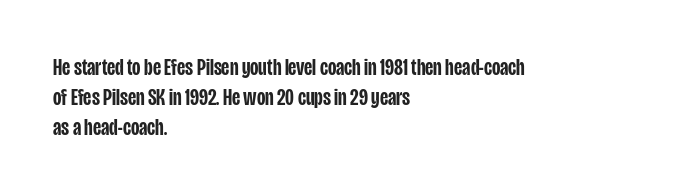
The image shows 23 px text type, upright; set left-aligned, normal line spacing (1.31x), normal letter spacing, not underlined.
